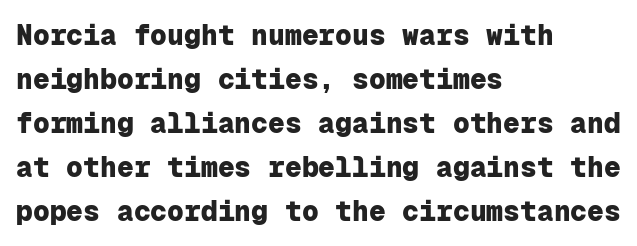
The space between consecutive lines is moderate. The sample has been set heavy, in full bold. Looks like terminal output: every glyph gets an equal slot. Unlike a traditional serif, this face leaves its strokes unadorned.
